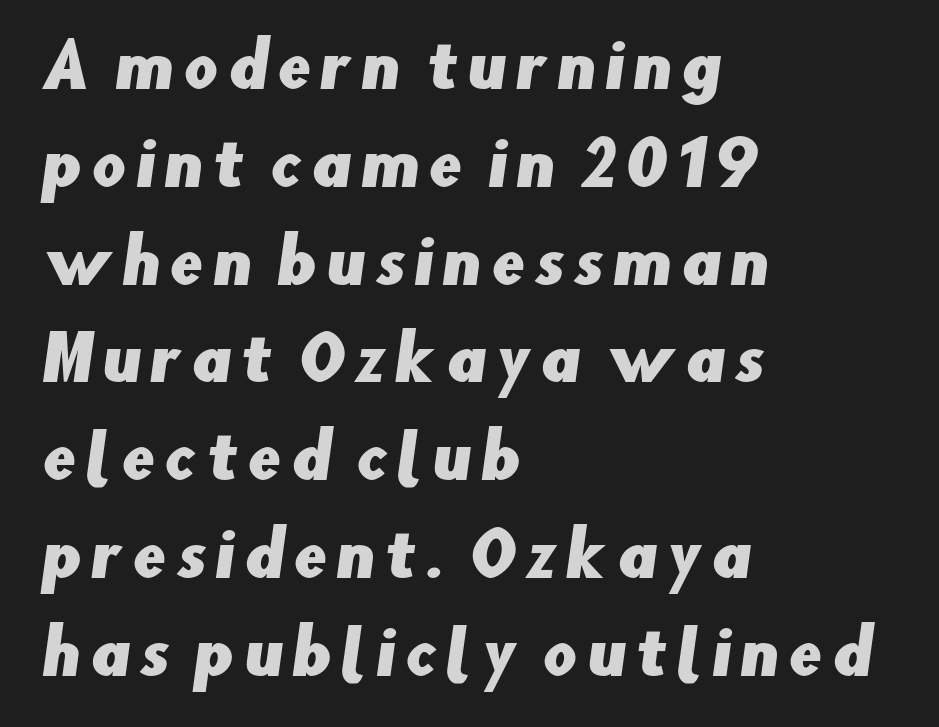
Q: Is the typeface a serif or a sans-serif typeface? A: Sans-serif.
Q: Is the text underlined? A: No.
Q: How is the paragraph aligned? A: Left-aligned.
Q: Is the spacing between lines tight, normal or loose? A: Normal.
Q: Width (condensed, normal, or wide)? A: Normal.
Q: Stroke contrast? A: Low.
Q: x-height? A: Small.
Q: Monospaced? A: No.
